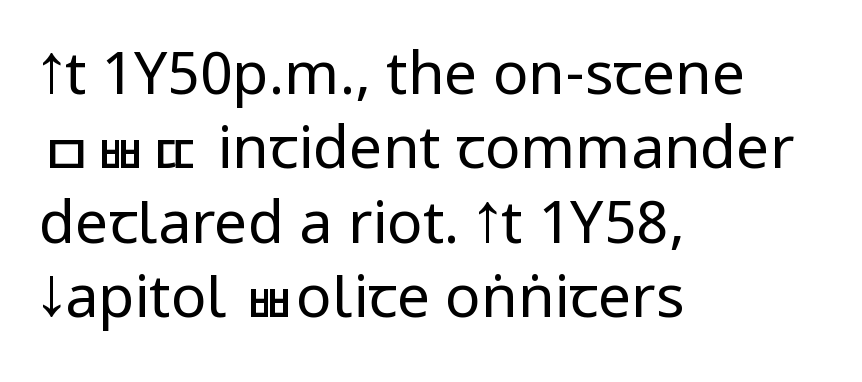
{"serif": "no", "italic": "no", "bold": "no", "weight": "regular", "width": "condensed", "stroke_contrast": "low", "underline": "no", "align": "left", "line_spacing": "normal", "line_spacing_ratio": 1.26, "letter_spacing": "normal", "letter_spacing_em": 0.0, "glyph_px": 59}
